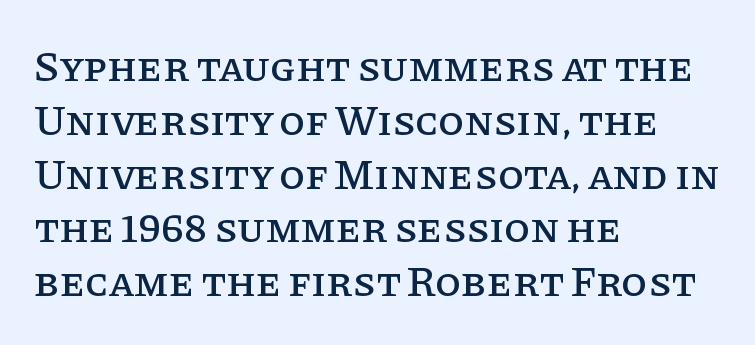
Q: Is the text italic (slanted)? A: No, it is upright.
Q: Is the typeface a serif or a sans-serif typeface? A: Serif.
Q: Is the text underlined? A: No.
Q: How is the paragraph aligned? A: Left-aligned.
Q: Is the spacing between letters normal or unusually wide? A: Normal.
Q: Is the spacing between lines tight, normal or loose? A: Normal.
Q: Width (condensed, normal, or wide)? A: Normal.
Q: Stroke contrast? A: Low.
Q: x-height? A: Large.
Q: Monospaced? A: No.
